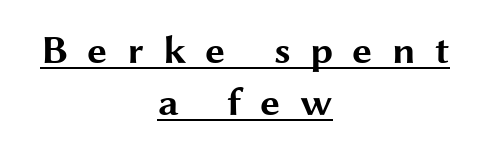
There is plenty of visible air inserted between adjacent glyphs. Compared with undecorated copy, this sample adds a rule below the words. A typesetter would call this leading conventional body-copy spacing. Is this a sans? Yes — the strokes have no serifs.
